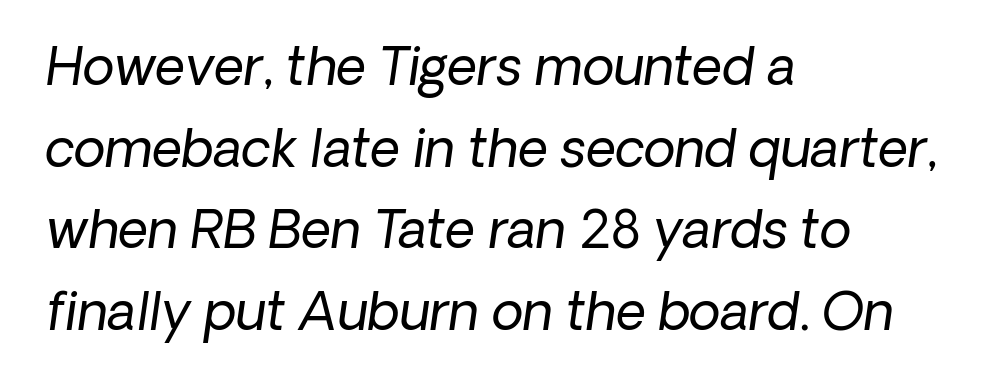
The image shows 52 px regular-weight sans-serif type; set left-aligned, normal line spacing (1.57x), normal letter spacing, not underlined; low stroke contrast and a medium x-height.
